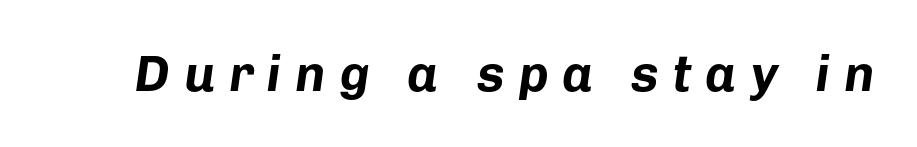
{"italic": "yes", "lean": "right", "slant_degrees": 8, "bold": "yes", "weight": "bold", "width": "normal", "stroke_contrast": "low", "x_height": "medium", "monospaced": "no", "underline": "no", "letter_spacing": "wide", "letter_spacing_em": 0.27, "glyph_px": 51}
